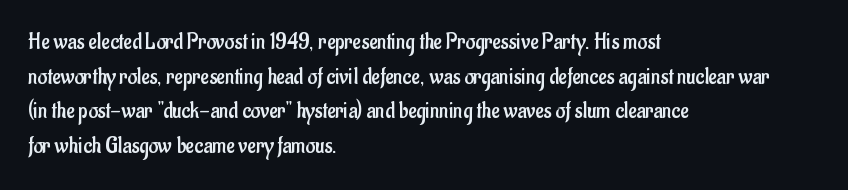
Q: Is the text bold? A: No.
Q: Is the text italic (slanted)? A: No, it is upright.
Q: Is the text underlined? A: No.
Q: How is the paragraph aligned? A: Left-aligned.
Q: Is the spacing between letters normal or unusually wide? A: Normal.
Q: Is the spacing between lines tight, normal or loose? A: Normal.
